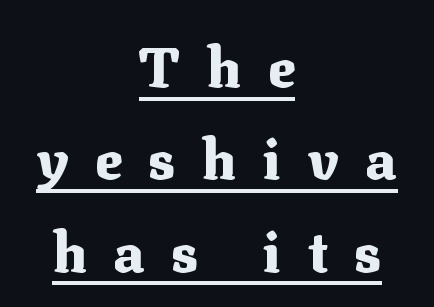
The image shows 56 px heavy serif type, upright; set centered, normal line spacing (1.65x), unusually wide letter spacing (+0.48 em), underlined; medium stroke contrast and a medium x-height.
